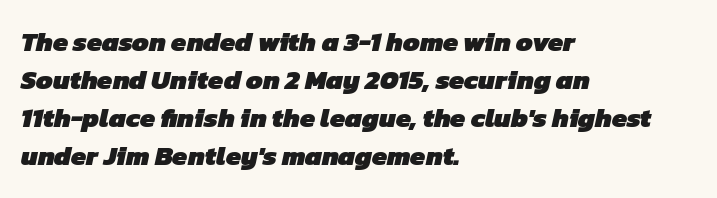
Q: Is the text bold? A: Yes.
Q: Is the text underlined? A: No.
Q: How is the paragraph aligned? A: Left-aligned.
Q: Is the spacing between letters normal or unusually wide? A: Normal.
Q: Is the spacing between lines tight, normal or loose? A: Normal.
